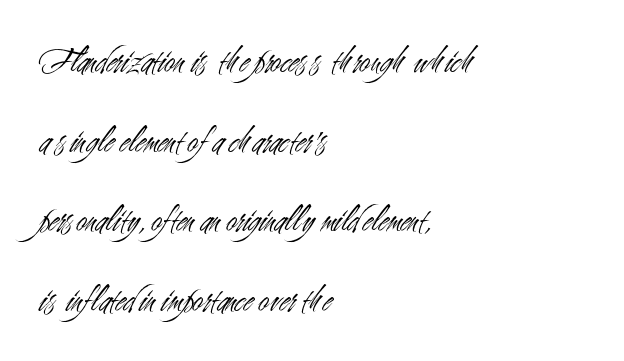
{"serif": "no", "bold": "no", "weight": "light", "width": "condensed", "stroke_contrast": "medium", "x_height": "small", "monospaced": "no", "underline": "no", "align": "left", "line_spacing": "loose", "line_spacing_ratio": 2.15, "letter_spacing": "normal", "letter_spacing_em": 0.0, "glyph_px": 37}
